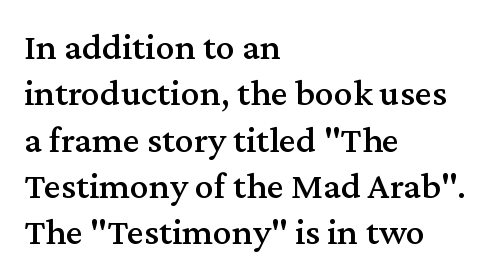
Q: Is the text italic (slanted)? A: No, it is upright.
Q: Is the typeface a serif or a sans-serif typeface? A: Serif.
Q: Is the text underlined? A: No.
Q: How is the paragraph aligned? A: Left-aligned.
Q: Is the spacing between letters normal or unusually wide? A: Normal.
Q: Width (condensed, normal, or wide)? A: Normal.
Q: Stroke contrast? A: Medium.
Q: x-height? A: Medium.
Q: Monospaced? A: No.
